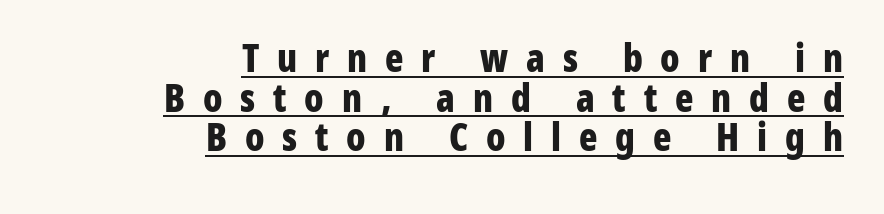
The image shows 38 px bold, condensed sans-serif type, upright; set right-aligned, tight line spacing (1.04x), unusually wide letter spacing (+0.47 em), underlined; low stroke contrast and a medium x-height.
